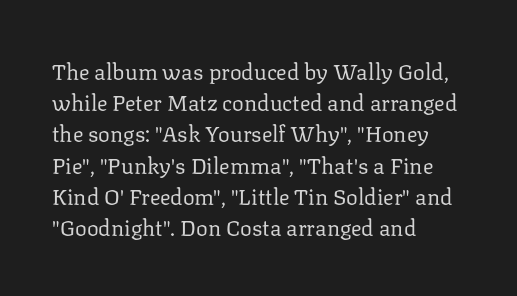
{"italic": "no", "bold": "no", "underline": "no", "align": "left", "line_spacing": "normal", "line_spacing_ratio": 1.42, "letter_spacing": "normal", "letter_spacing_em": 0.0, "glyph_px": 22}
